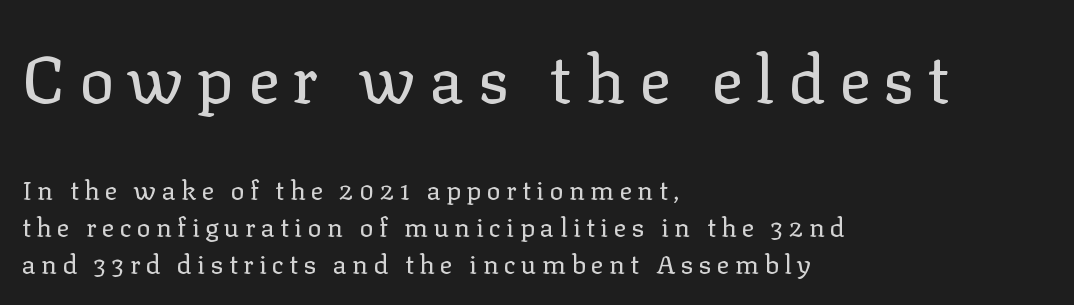
Is this a sans? No — the strokes have serifs. The tracking reads as deliberately expanded to a designer's eye. The letters stand upright; this is a roman face. Unbolded letterforms with no extra heft.
